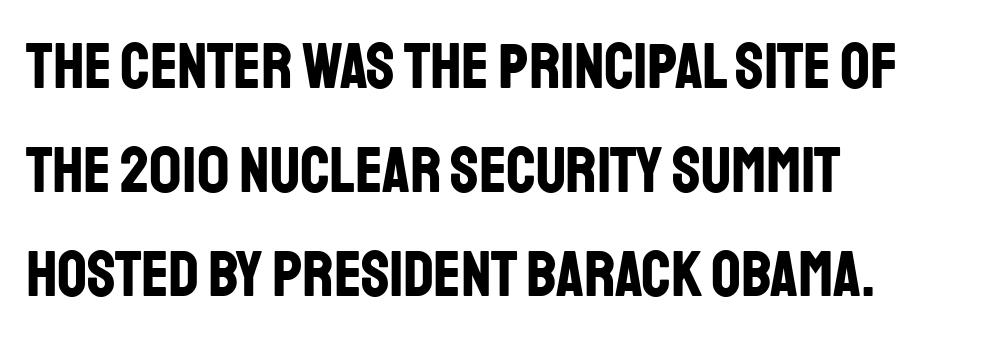
Left-aligned paragraph, ragged on the right. Its strokes are broad and dark, the hallmark of bold type. Rows of type keep a routine distance in the vertical direction. The designer went with a sans here, leaving each stem footless.
